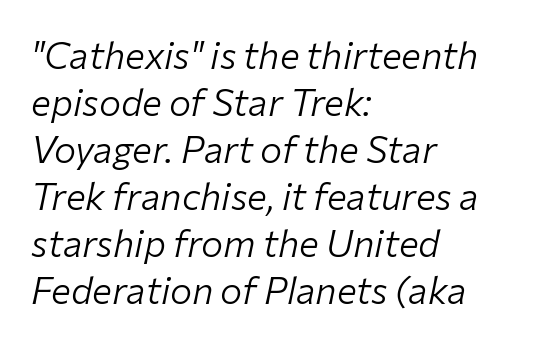
{"italic": "yes", "lean": "right", "slant_degrees": 12, "bold": "no", "weight": "light", "width": "normal", "stroke_contrast": "low", "x_height": "medium", "monospaced": "no", "underline": "no", "align": "left", "line_spacing": "normal", "line_spacing_ratio": 1.27, "letter_spacing": "normal", "letter_spacing_em": 0.0, "glyph_px": 37}
